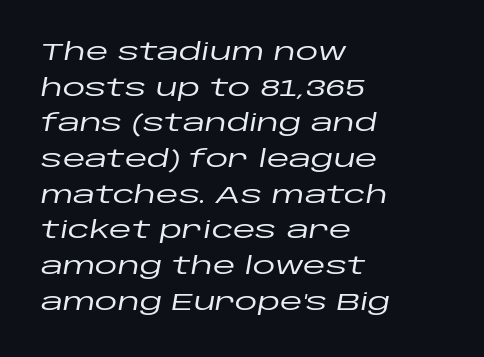
Q: Is the text italic (slanted)? A: Yes, it leans right by about 10 degrees.
Q: Is the text underlined? A: No.
Q: How is the paragraph aligned? A: Left-aligned.
Q: Is the spacing between letters normal or unusually wide? A: Normal.
Q: Is the spacing between lines tight, normal or loose? A: Normal.
